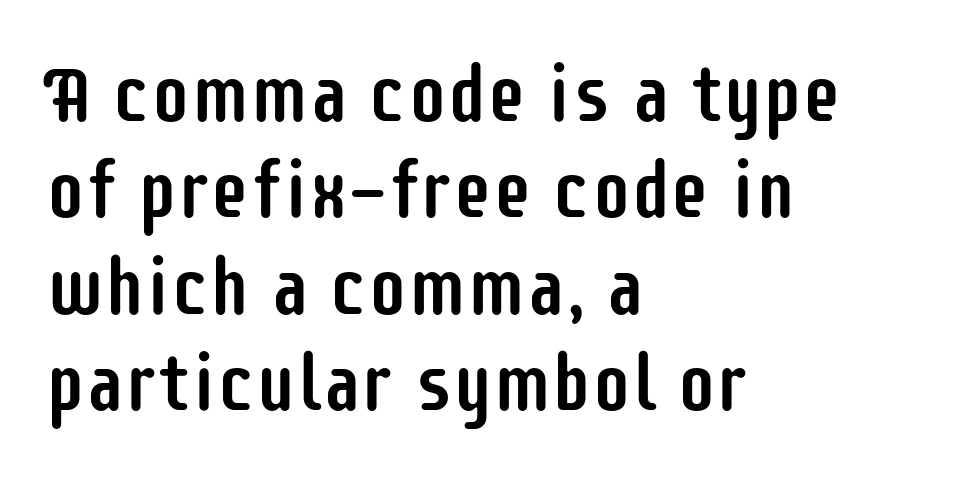
Q: Is the text italic (slanted)? A: No, it is upright.
Q: Is the typeface a serif or a sans-serif typeface? A: Sans-serif.
Q: Is the text underlined? A: No.
Q: How is the paragraph aligned? A: Left-aligned.
Q: Is the spacing between letters normal or unusually wide? A: Normal.
Q: Width (condensed, normal, or wide)? A: Condensed.
Q: Stroke contrast? A: Low.
Q: x-height? A: Large.
Q: Monospaced? A: No.
